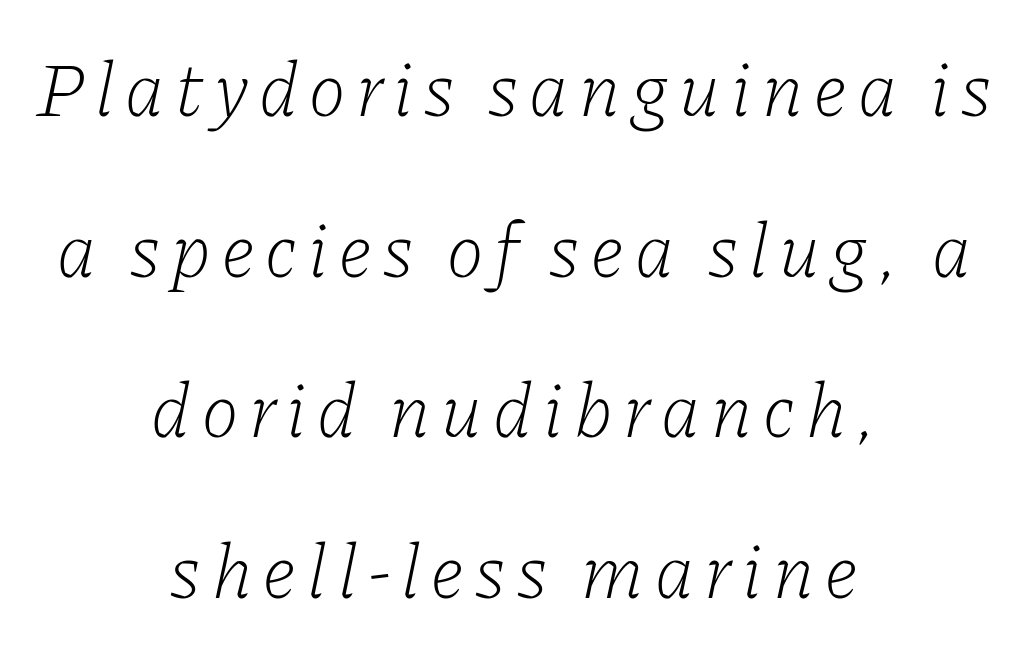
Q: Is the text bold? A: No.
Q: Is the text italic (slanted)? A: Yes, it leans right by about 11 degrees.
Q: Is the typeface a serif or a sans-serif typeface? A: Serif.
Q: Is the text underlined? A: No.
Q: How is the paragraph aligned? A: Centered.
Q: Is the spacing between lines tight, normal or loose? A: Loose.
Q: Width (condensed, normal, or wide)? A: Normal.
Q: Stroke contrast? A: Low.
Q: x-height? A: Medium.
Q: Monospaced? A: No.
